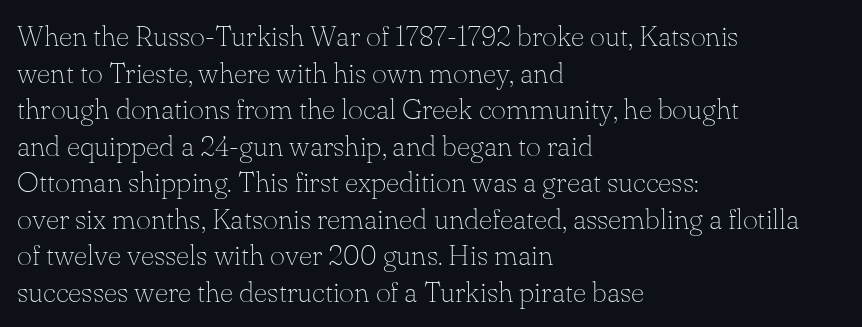
Compared with a centered layout, this one pins lines to the left instead. Weight class: somewhere from thin through regular. The text was rendered using a seriffed face with decorative stroke endings. Has an underline been added? It has not. If you drew a line through each stem, it would be perfectly vertical. The passage shown has conventional tracking throughout.
